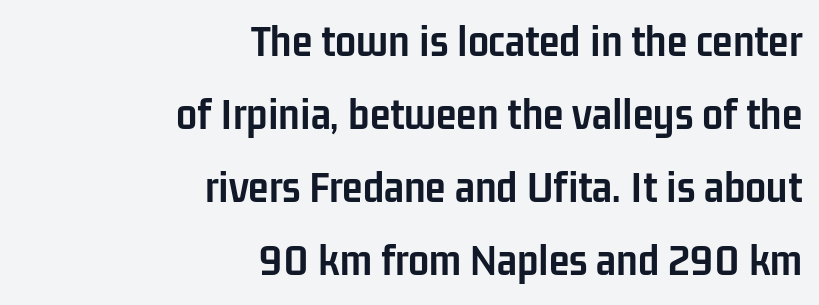
{"serif": "no", "italic": "no", "bold": "yes", "weight": "semibold", "width": "condensed", "stroke_contrast": "low", "x_height": "medium", "monospaced": "no", "underline": "no", "align": "right", "line_spacing": "normal", "line_spacing_ratio": 1.55, "letter_spacing": "normal", "letter_spacing_em": 0.0, "glyph_px": 47}
